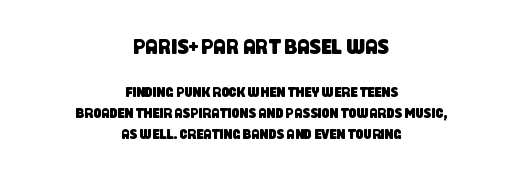
The image shows 21 px text type; set centered, normal line spacing (1.5x), normal letter spacing, not underlined; the first (top) block is 1.5x larger.
